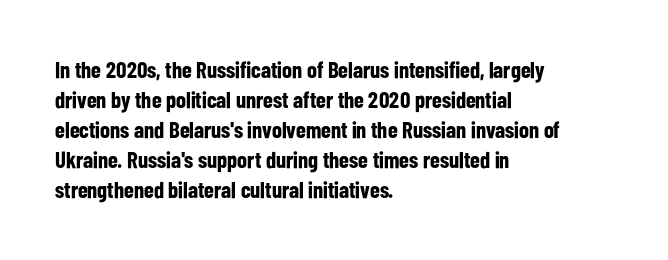
Q: Is the text bold? A: Yes.
Q: Is the text italic (slanted)? A: No, it is upright.
Q: Is the text underlined? A: No.
Q: How is the paragraph aligned? A: Left-aligned.
Q: Is the spacing between letters normal or unusually wide? A: Normal.
Q: Is the spacing between lines tight, normal or loose? A: Normal.
